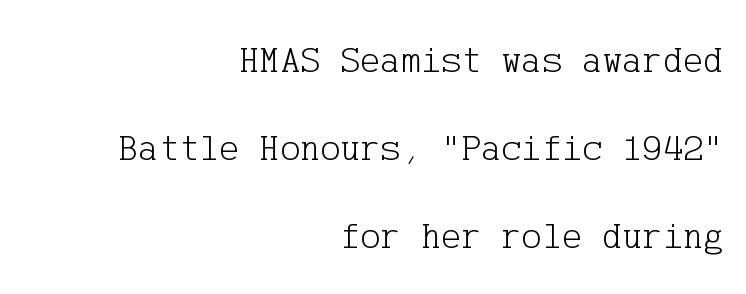
{"serif": "yes", "italic": "no", "bold": "no", "weight": "light", "width": "normal", "stroke_contrast": "low", "x_height": "medium", "underline": "no", "align": "right", "line_spacing": "loose", "line_spacing_ratio": 2.31, "letter_spacing": "normal", "letter_spacing_em": 0.0, "glyph_px": 38}
